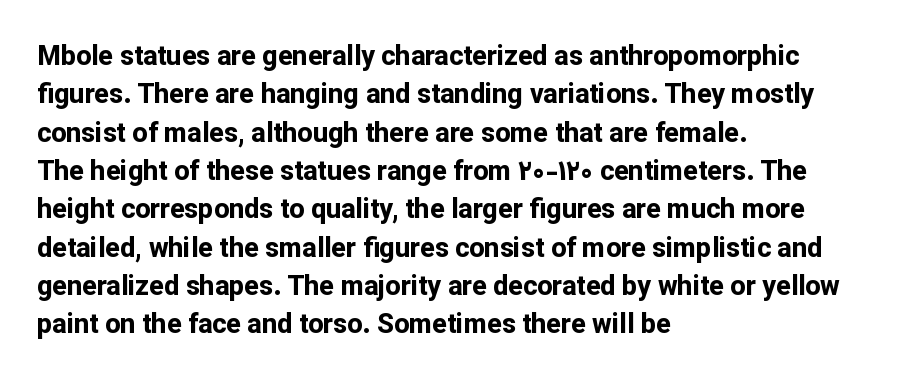
Glyph-to-glyph distance matches everyday printed text. Notice how thick the strokes are: this is what a full bold looks like. A normal amount of white space separates one row of letters from the next. Only glyphs here, with clear space below each row. Vertical strokes here are truly vertical.
